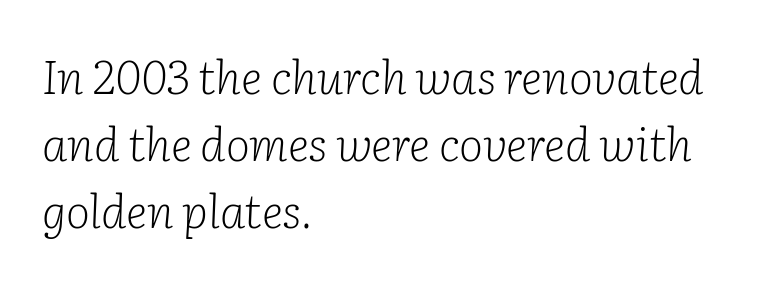
The image shows 46 px light serif type, italic (leaning right); set left-aligned, normal line spacing (1.46x), normal letter spacing, not underlined; low stroke contrast and a medium x-height.
